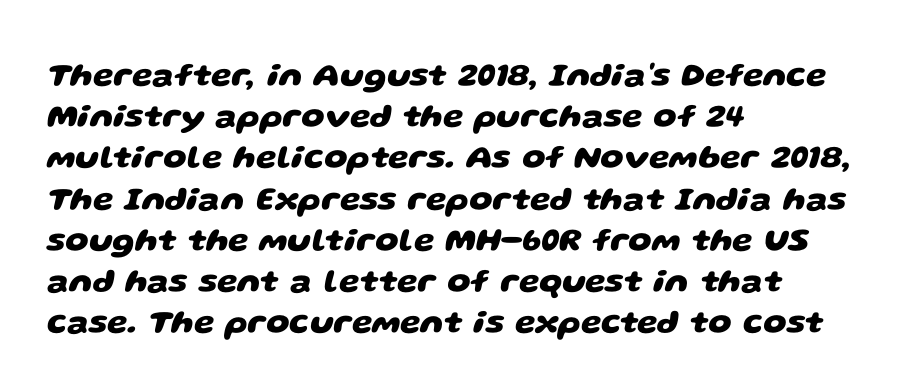
The image shows 33 px heavy, wide sans-serif type; set left-aligned, normal line spacing (1.25x), normal letter spacing, not underlined; low stroke contrast and a large x-height.
